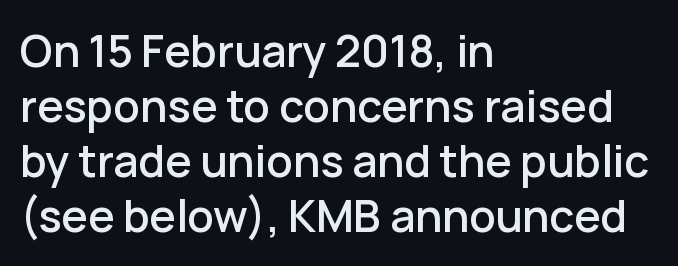
{"serif": "no", "italic": "no", "width": "normal", "stroke_contrast": "low", "x_height": "medium", "monospaced": "no", "underline": "no", "align": "left", "line_spacing": "normal", "line_spacing_ratio": 1.25, "letter_spacing": "normal", "letter_spacing_em": 0.0, "glyph_px": 44}
